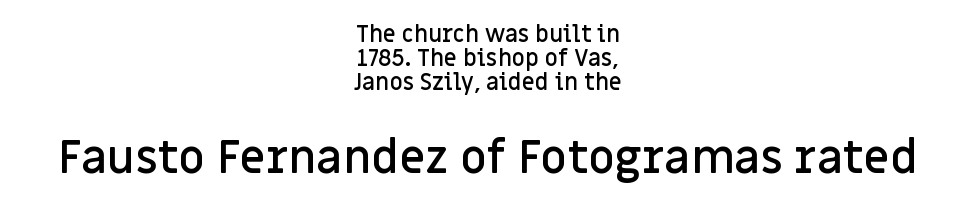
Q: Is the text bold? A: Semi-bold.
Q: Is the text italic (slanted)? A: No, it is upright.
Q: Is the typeface a serif or a sans-serif typeface? A: Sans-serif.
Q: Is the text underlined? A: No.
Q: How is the paragraph aligned? A: Centered.
Q: Is the spacing between letters normal or unusually wide? A: Normal.
Q: Is the spacing between lines tight, normal or loose? A: Tight.
Q: Which block of text is set in a larger size, the first (top) or the second (bottom)? A: The second (bottom) one.
Q: Width (condensed, normal, or wide)? A: Normal.
Q: Stroke contrast? A: Low.
Q: x-height? A: Large.
Q: Monospaced? A: No.
